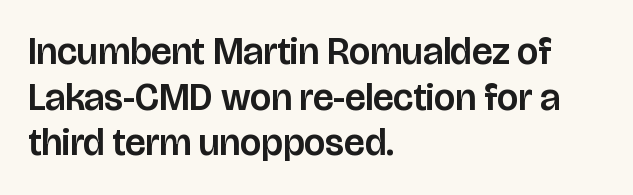
The characters display no serif detailing; their extremities are plain. Each row of text sits above clean, open space. Posture: upright roman. Typeset ragged right — the left edge is the straight one. Proportional: the letters do not fall into vertical columns. What stands out about the letter spacing? Nothing — it is the standard amount.
